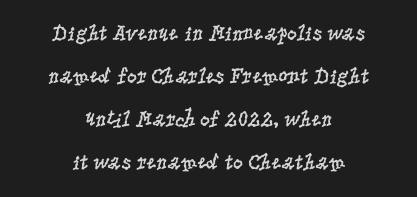
{"bold": "no", "underline": "no", "align": "center", "line_spacing": "loose", "line_spacing_ratio": 1.96, "letter_spacing": "normal", "letter_spacing_em": 0.0, "glyph_px": 22}
